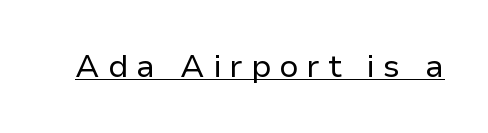
Q: Is the text bold? A: No.
Q: Is the text italic (slanted)? A: No, it is upright.
Q: Is the typeface a serif or a sans-serif typeface? A: Sans-serif.
Q: Is the text underlined? A: Yes.
Q: Is the spacing between letters normal or unusually wide? A: Unusually wide.
Q: Width (condensed, normal, or wide)? A: Normal.
Q: Stroke contrast? A: Low.
Q: x-height? A: Medium.
Q: Monospaced? A: No.
